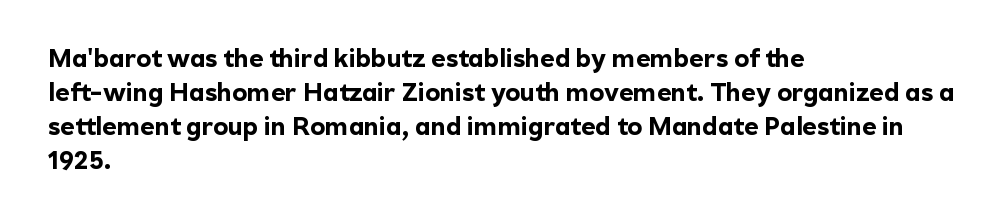
Q: Is the text bold? A: Yes.
Q: Is the text italic (slanted)? A: No, it is upright.
Q: Is the text underlined? A: No.
Q: How is the paragraph aligned? A: Left-aligned.
Q: Is the spacing between letters normal or unusually wide? A: Normal.
Q: Is the spacing between lines tight, normal or loose? A: Normal.
